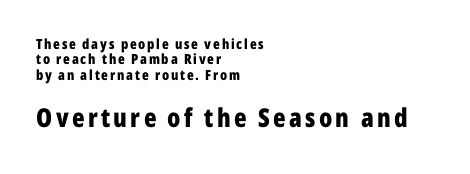
The image shows 26 px bold type, upright; set left-aligned, tight line spacing (1.1x), not underlined; the second (bottom) block is 1.86x larger.
